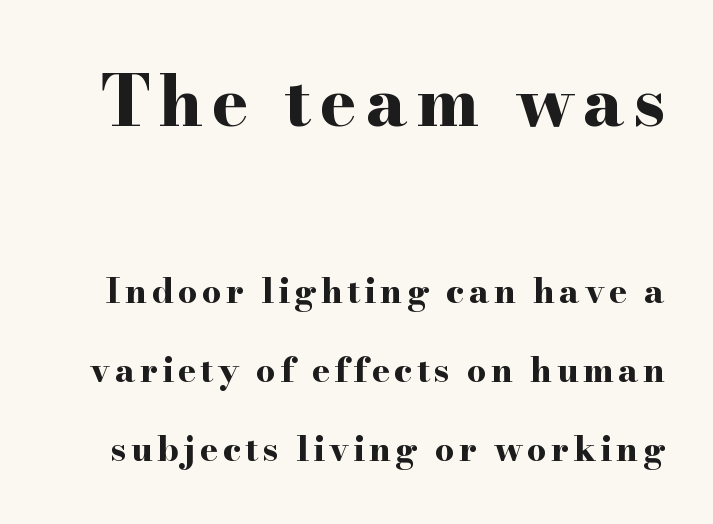
{"serif": "yes", "italic": "no", "bold": "yes", "weight": "bold", "width": "wide", "stroke_contrast": "high", "x_height": "small", "monospaced": "no", "underline": "no", "line_spacing": "loose", "line_spacing_ratio": 2.33, "larger_block": "first", "size_ratio": 2.03, "glyph_px": 69}
